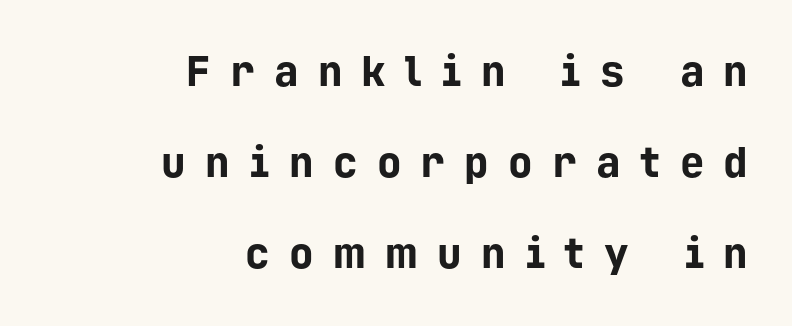
Q: Is the text bold? A: Yes.
Q: Is the text italic (slanted)? A: No, it is upright.
Q: Is the typeface a serif or a sans-serif typeface? A: Sans-serif.
Q: Is the text underlined? A: No.
Q: How is the paragraph aligned? A: Right-aligned.
Q: Is the spacing between letters normal or unusually wide? A: Unusually wide.
Q: Is the spacing between lines tight, normal or loose? A: Loose.
Q: Width (condensed, normal, or wide)? A: Normal.
Q: Stroke contrast? A: Low.
Q: x-height? A: Medium.
Q: Monospaced? A: Yes.
